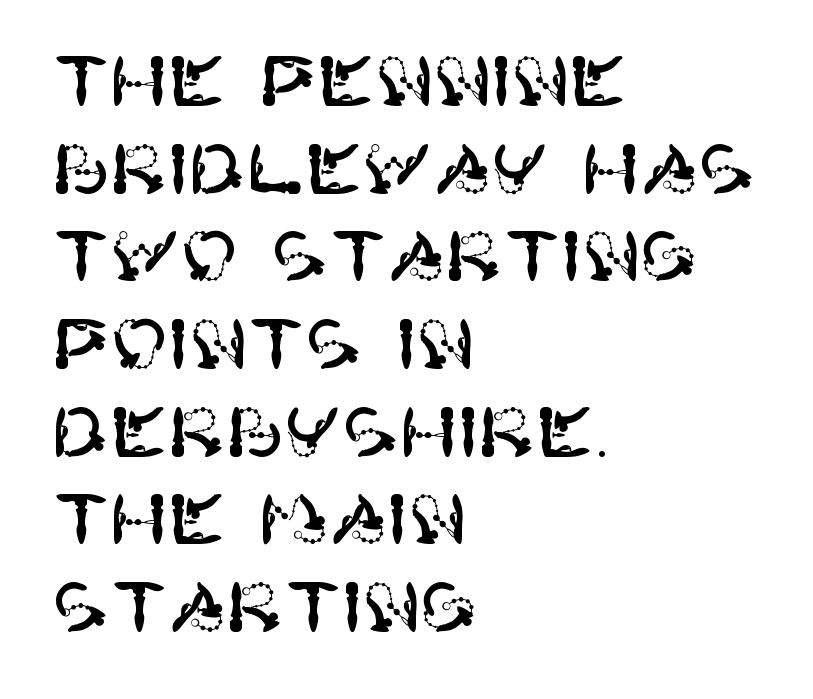
A roman cut, with each character standing at attention. The passage shown is typeset with a sans-serif family. Just letters on the line, the space beneath them empty. Reading down the block, your eye returns to a fixed left position each line. Students, observe: this is what conventionally led text looks like. No extra tracking has been applied to these lines.
